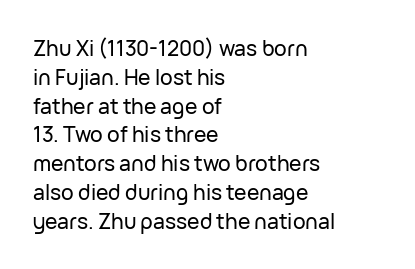
{"italic": "no", "underline": "no", "align": "left", "line_spacing": "normal", "line_spacing_ratio": 1.37, "letter_spacing": "normal", "letter_spacing_em": 0.0, "glyph_px": 21}
